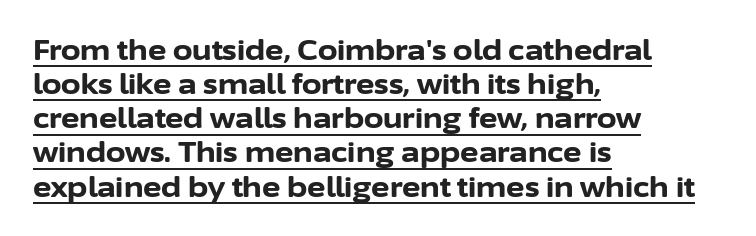
{"serif": "no", "italic": "no", "bold": "yes", "weight": "bold", "width": "normal", "stroke_contrast": "low", "x_height": "medium", "monospaced": "no", "underline": "yes", "align": "left", "line_spacing_ratio": 1.22, "letter_spacing": "normal", "letter_spacing_em": 0.0, "glyph_px": 28}
